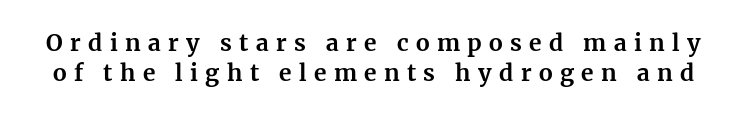
The image shows 23 px bold type, upright; set normal line spacing (1.32x), unusually wide letter spacing (+0.32 em), not underlined.
